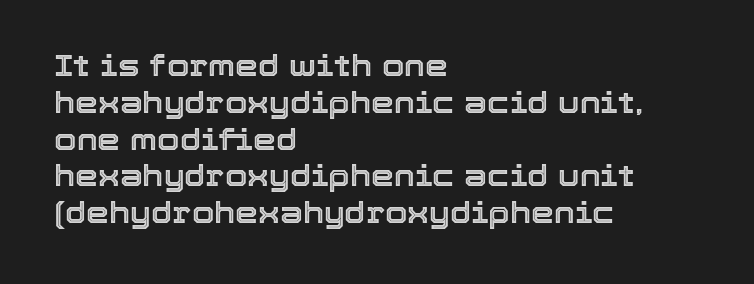
Q: Is the text italic (slanted)? A: No, it is upright.
Q: Is the text underlined? A: No.
Q: How is the paragraph aligned? A: Left-aligned.
Q: Is the spacing between letters normal or unusually wide? A: Normal.
Q: Is the spacing between lines tight, normal or loose? A: Normal.
Q: Width (condensed, normal, or wide)? A: Normal.
Q: x-height? A: Medium.
Q: Monospaced? A: No.
